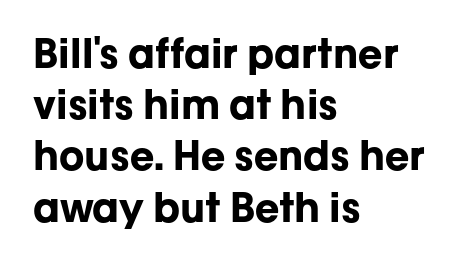
{"serif": "no", "italic": "no", "bold": "yes", "weight": "bold", "width": "normal", "stroke_contrast": "low", "x_height": "medium", "monospaced": "no", "underline": "no", "align": "left", "line_spacing": "normal", "line_spacing_ratio": 1.28, "letter_spacing": "normal", "letter_spacing_em": 0.0, "glyph_px": 40}
